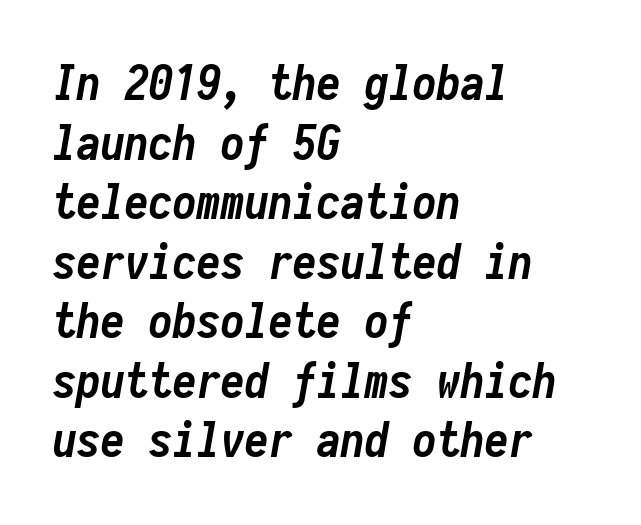
In terms of letterspacing, this is plain default setting. If you drew a ruler down the left edge, every line would touch it. A clean baseline with only descenders dipping below it. Caption: bold face, heavy strokes. The axis of the letterforms is tilted away from vertical.
